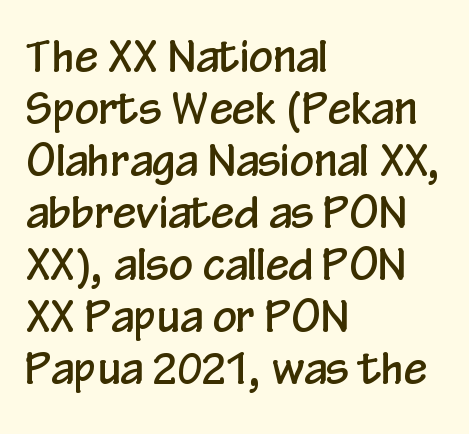
Compared with a centered layout, this one pins lines to the left instead. You could call the tracking neutral — neither tight nor loose. Posture: upright roman. Letters rest on an invisible, unmarked baseline. You could not count columns in this text — the font is proportionally spaced.
